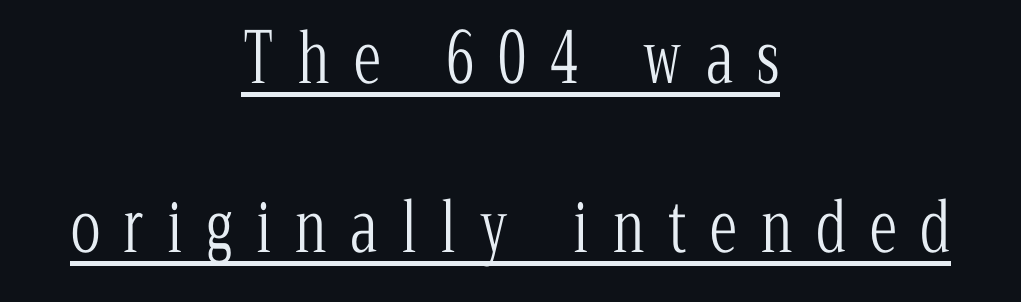
{"serif": "yes", "italic": "no", "bold": "no", "weight": "light", "width": "condensed", "stroke_contrast": "low", "x_height": "medium", "monospaced": "no", "underline": "yes", "align": "center", "line_spacing": "loose", "line_spacing_ratio": 2.45, "letter_spacing": "wide", "letter_spacing_em": 0.34, "glyph_px": 69}
